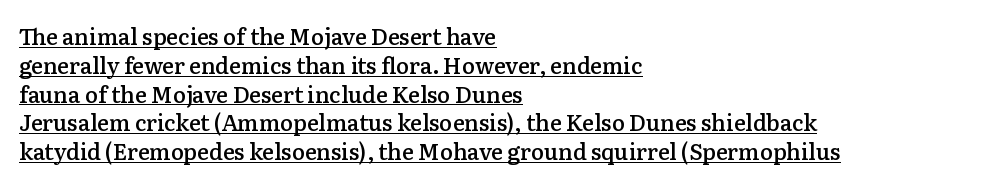
The tracking reads as untouched default to a designer's eye. Beneath each row of characters lies a ruled line. Students, observe: this is what conventionally led text looks like. Strokes here are thickened, but only to semibold level. These lines were composed using upright roman letters. Typeset ragged right — the left edge is the straight one.
